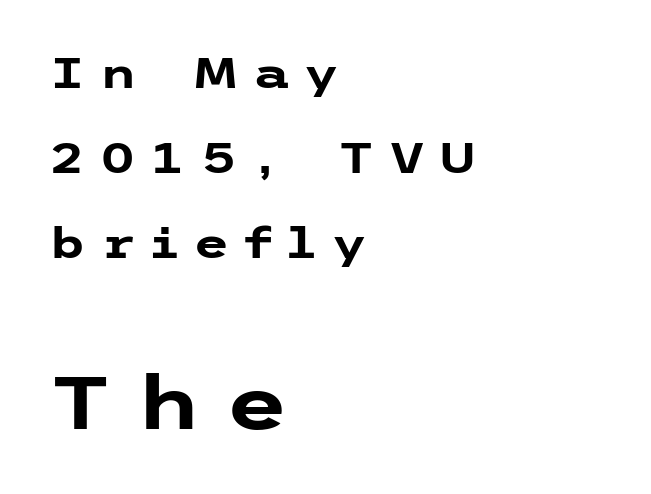
Vertically, the passage feels expansive, rows floating well apart. Quick note: underline off. Does the weight exceed regular? Yes, all the way to bold. Posture: upright roman. Caption: multi-line text, flush left, ragged right. No feet cap the strokes, marking this as sans-serif type.
